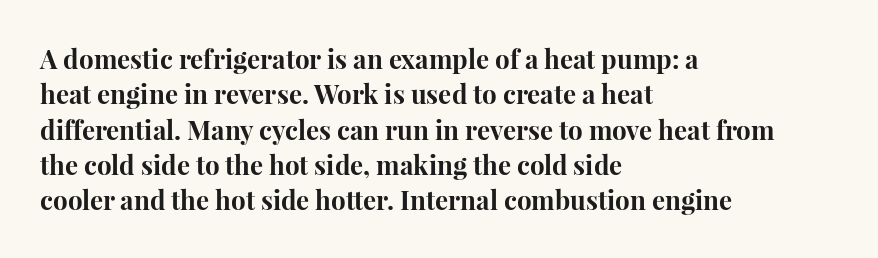
Q: Is the text bold? A: Yes.
Q: Is the text italic (slanted)? A: No, it is upright.
Q: Is the text underlined? A: No.
Q: How is the paragraph aligned? A: Left-aligned.
Q: Is the spacing between letters normal or unusually wide? A: Normal.
Q: Is the spacing between lines tight, normal or loose? A: Normal.
